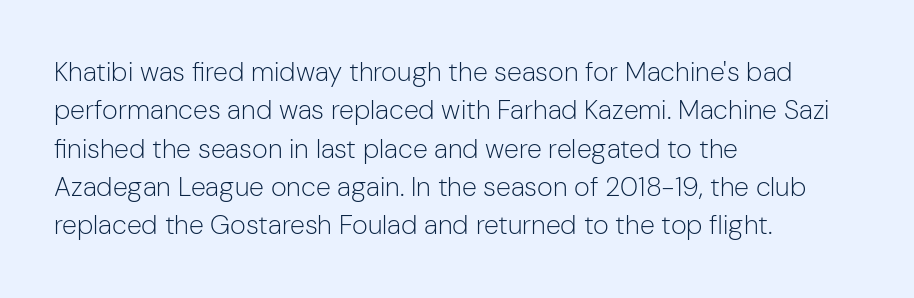
Q: Is the text bold? A: No.
Q: Is the text italic (slanted)? A: No, it is upright.
Q: Is the text underlined? A: No.
Q: How is the paragraph aligned? A: Left-aligned.
Q: Is the spacing between letters normal or unusually wide? A: Normal.
Q: Is the spacing between lines tight, normal or loose? A: Normal.
